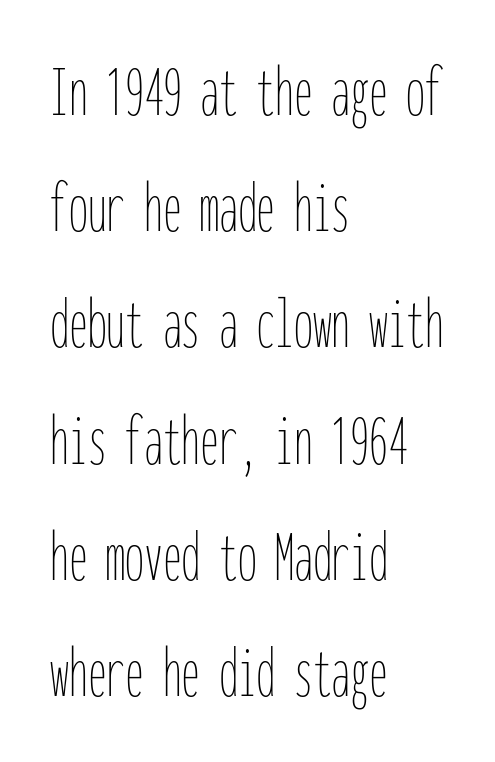
Q: Is the text bold? A: No.
Q: Is the text italic (slanted)? A: No, it is upright.
Q: Is the text underlined? A: No.
Q: How is the paragraph aligned? A: Left-aligned.
Q: Is the spacing between letters normal or unusually wide? A: Normal.
Q: Is the spacing between lines tight, normal or loose? A: Normal.
Q: Width (condensed, normal, or wide)? A: Condensed.
Q: Stroke contrast? A: Low.
Q: x-height? A: Medium.
Q: Monospaced? A: Yes.
